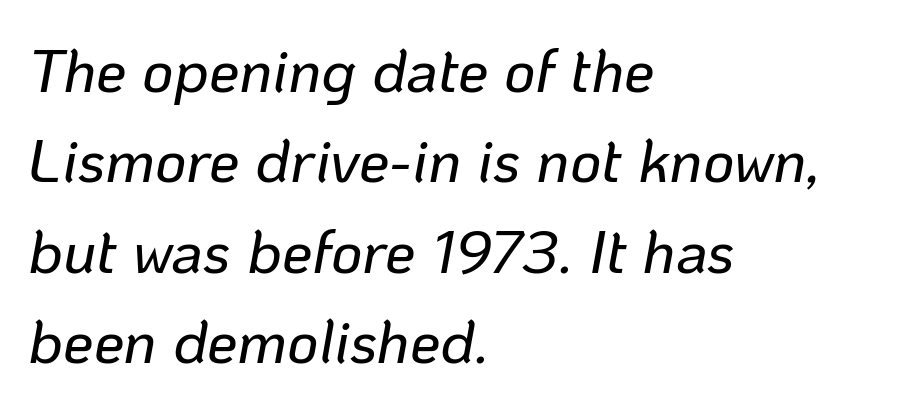
The rendering uses natural spacing where letterforms have individual widths. Every row of glyphs begins at an identical x-position on the left. Letter spacing: default. An italicized treatment has been applied to the whole sample. This sample keeps an unexceptional amount of space between lines.
